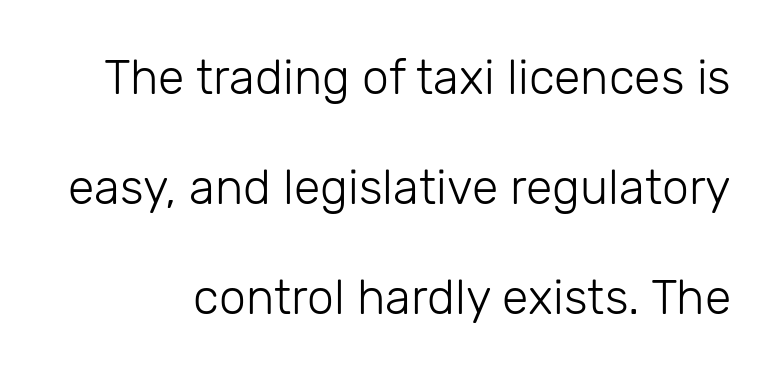
The image shows 48 px light sans-serif type, upright; set loose line spacing (2.29x), normal letter spacing, not underlined; low stroke contrast and a medium x-height.
